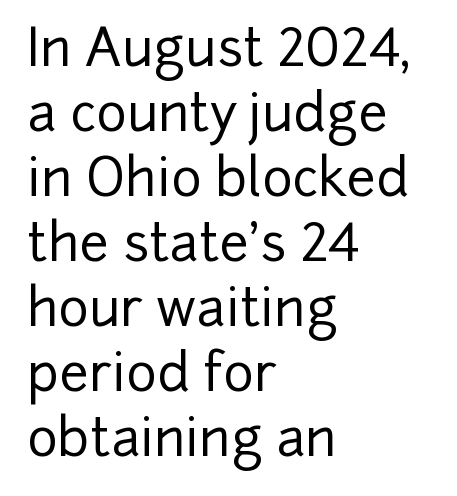
Each new line begins a customary step beneath the previous one. Words appear dense and cohesive because spacing is normal. Check under the words: just untouched page. You could not count columns in this text — the font is proportionally spaced. No italicization has been applied; the sample stays upright. The rendering anchors every line to the left-hand side.
